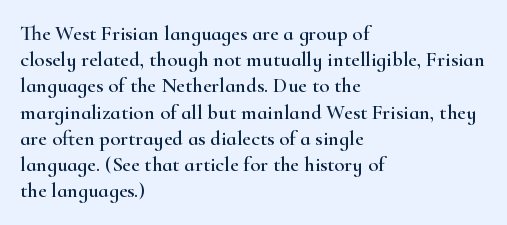
A typesetter would call this leading conventional body-copy spacing. Upright lettering throughout. This rendering uses left alignment, leaving the right contour irregular. The letterforms sit shoulder to shoulder at normal distance. Decoration check: the copy has no underline.
